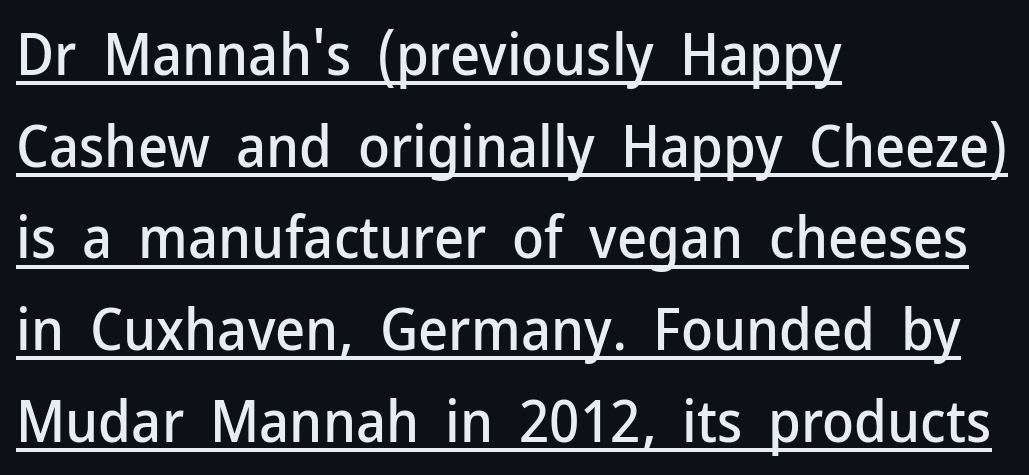
Note the varied advance widths — an 'i' is clearly narrower than an 'm'. A typesetter would label this face a sans. The passage shown stacks its lines at a standard gap. How are the letters spaced? Ordinarily, with no added tracking. Is there an underline? Yes — a line sits under the letters. A student would call this left alignment; a typographer would say flush left, rag right.
